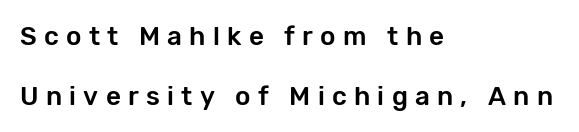
The image shows 26 px text type, upright; set left-aligned, loose line spacing (2.29x), unusually wide letter spacing (+0.28 em), not underlined.
